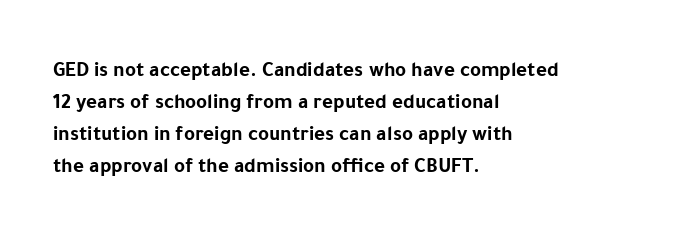
Q: Is the text bold? A: Yes.
Q: Is the text italic (slanted)? A: No, it is upright.
Q: Is the text underlined? A: No.
Q: How is the paragraph aligned? A: Left-aligned.
Q: Is the spacing between letters normal or unusually wide? A: Normal.
Q: Is the spacing between lines tight, normal or loose? A: Normal.
